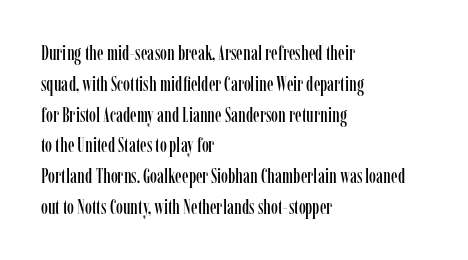
Q: Is the text italic (slanted)? A: No, it is upright.
Q: Is the text underlined? A: No.
Q: How is the paragraph aligned? A: Left-aligned.
Q: Is the spacing between letters normal or unusually wide? A: Normal.
Q: Is the spacing between lines tight, normal or loose? A: Normal.
